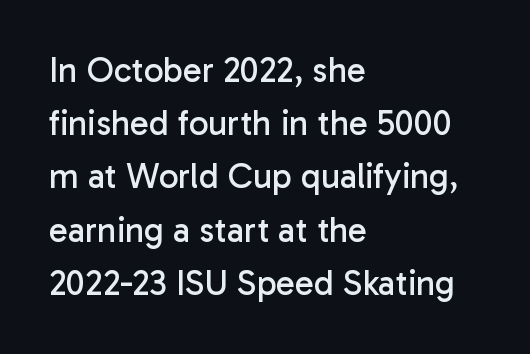
Q: Is the text bold? A: No.
Q: Is the text italic (slanted)? A: No, it is upright.
Q: Is the typeface a serif or a sans-serif typeface? A: Sans-serif.
Q: Is the text underlined? A: No.
Q: How is the paragraph aligned? A: Left-aligned.
Q: Is the spacing between letters normal or unusually wide? A: Normal.
Q: Is the spacing between lines tight, normal or loose? A: Normal.
Q: Width (condensed, normal, or wide)? A: Normal.
Q: Stroke contrast? A: Low.
Q: x-height? A: Medium.
Q: Monospaced? A: No.
